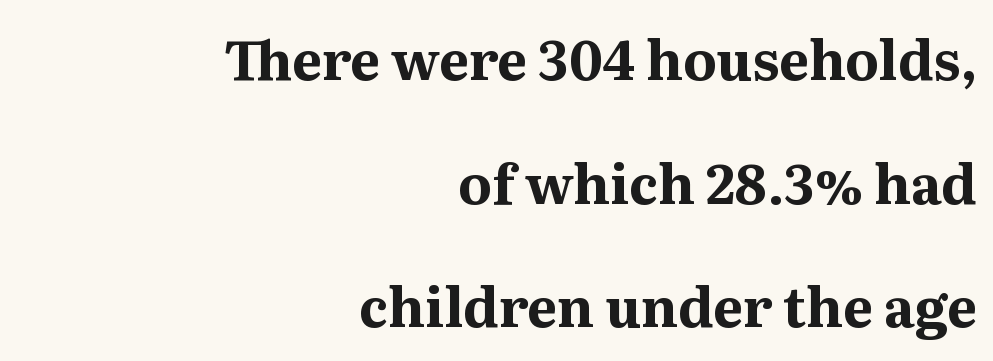
The image shows 54 px bold serif type, upright; set right-aligned, loose line spacing (2.29x), normal letter spacing, not underlined; medium stroke contrast and a medium x-height.
